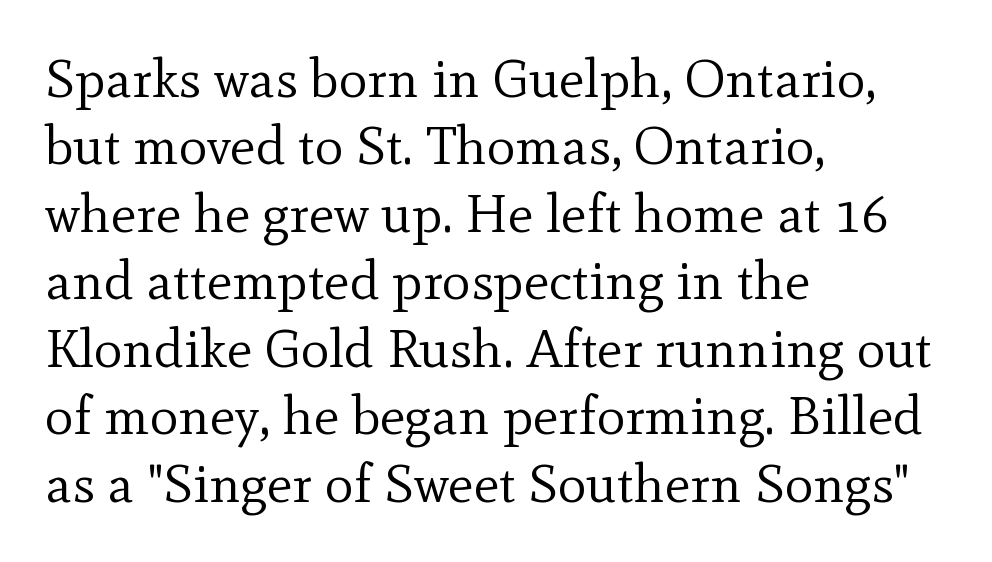
Q: Is the text bold? A: No.
Q: Is the text italic (slanted)? A: No, it is upright.
Q: Is the typeface a serif or a sans-serif typeface? A: Serif.
Q: Is the text underlined? A: No.
Q: How is the paragraph aligned? A: Left-aligned.
Q: Is the spacing between letters normal or unusually wide? A: Normal.
Q: Is the spacing between lines tight, normal or loose? A: Normal.
Q: Width (condensed, normal, or wide)? A: Normal.
Q: x-height? A: Small.
Q: Monospaced? A: No.
